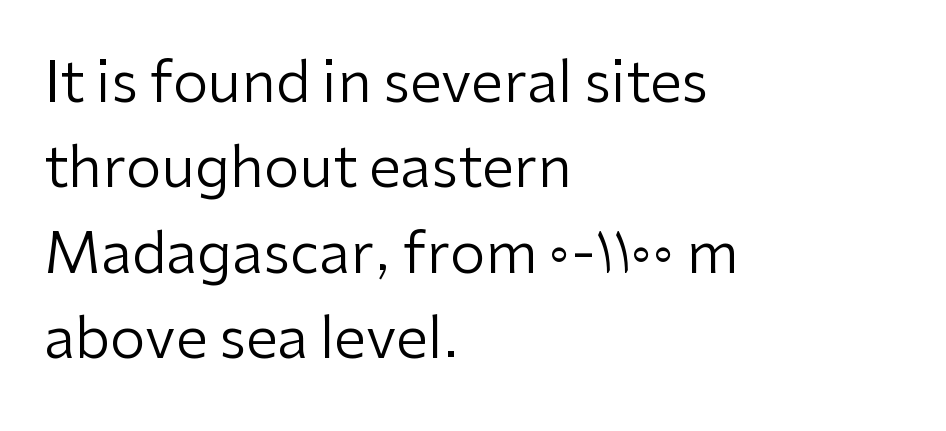
The image shows 57 px regular-weight sans-serif type, upright; set left-aligned, normal line spacing (1.5x), normal letter spacing, not underlined; low stroke contrast and a medium x-height.
